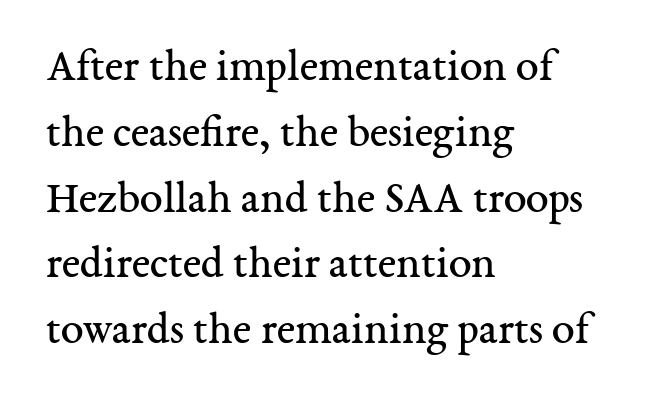
The baseline area is clear. Observe the serifs anchoring each vertical stroke in this sample. Each stroke keeps to a modest, everyday thickness or less. Whoever set this chose a conventional vertical rhythm. The axis of the letterforms is exactly vertical.
